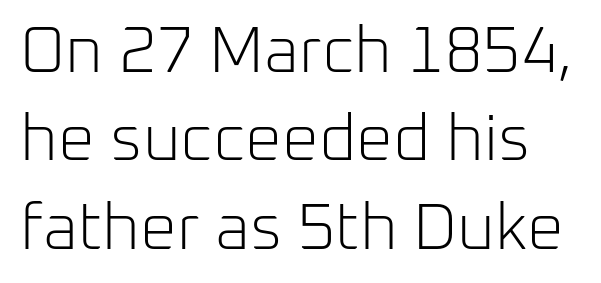
Whoever set this chose a conventional vertical rhythm. This is not heavy type; no bold has been used. Caption: standard tracking, unaltered. Do the letters lean? They stand straight. Serif or sans? Sans — the stroke terminals are bare.
